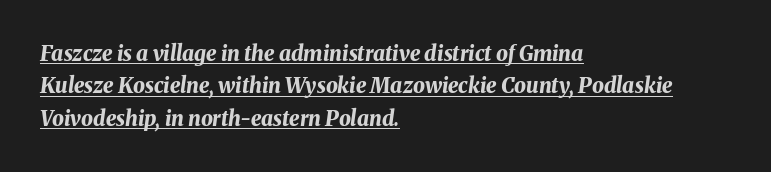
Leftover space on each line is placed entirely after the last word. This rendering features underlined lettering. Heft: maximum for text — a bold. The text carries the slant typical of an italic or oblique font. In terms of letterspacing, this is plain default setting. Leading: standard.
